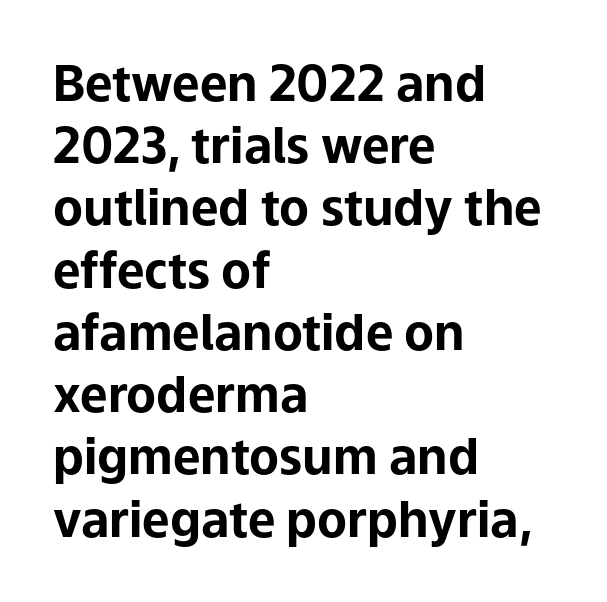
The image shows 49 px bold sans-serif type, upright; set left-aligned, normal line spacing (1.27x), normal letter spacing, not underlined; low stroke contrast and a medium x-height.
